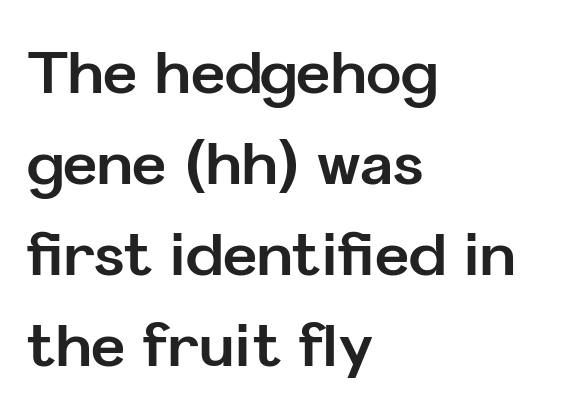
{"serif": "no", "italic": "no", "bold": "yes", "weight": "bold", "width": "normal", "stroke_contrast": "low", "x_height": "medium", "monospaced": "no", "underline": "no", "align": "left", "line_spacing": "normal", "line_spacing_ratio": 1.54, "letter_spacing": "normal", "letter_spacing_em": 0.0, "glyph_px": 59}
